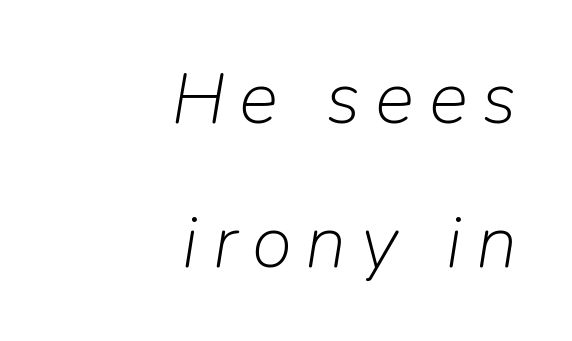
{"italic": "yes", "lean": "right", "slant_degrees": 9, "bold": "no", "weight": "light", "width": "normal", "stroke_contrast": "low", "x_height": "medium", "monospaced": "no", "underline": "no", "align": "right", "line_spacing": "loose", "line_spacing_ratio": 1.94, "letter_spacing": "wide", "letter_spacing_em": 0.2, "glyph_px": 74}
